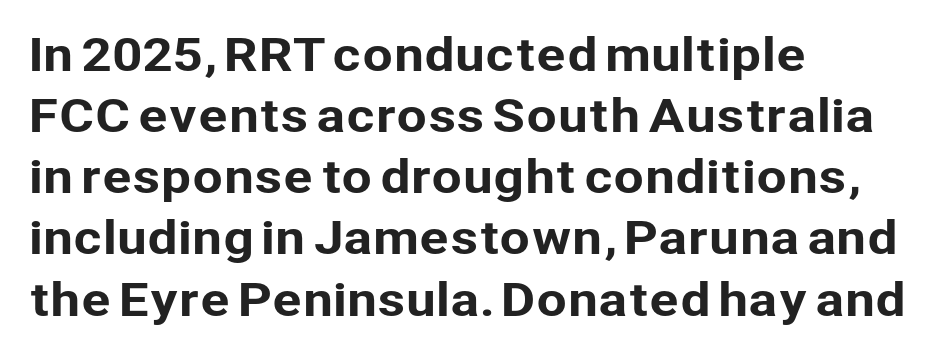
{"serif": "no", "italic": "no", "width": "normal", "stroke_contrast": "low", "x_height": "medium", "monospaced": "no", "underline": "no", "align": "left", "line_spacing": "normal", "line_spacing_ratio": 1.39, "letter_spacing": "normal", "letter_spacing_em": 0.0, "glyph_px": 44}
